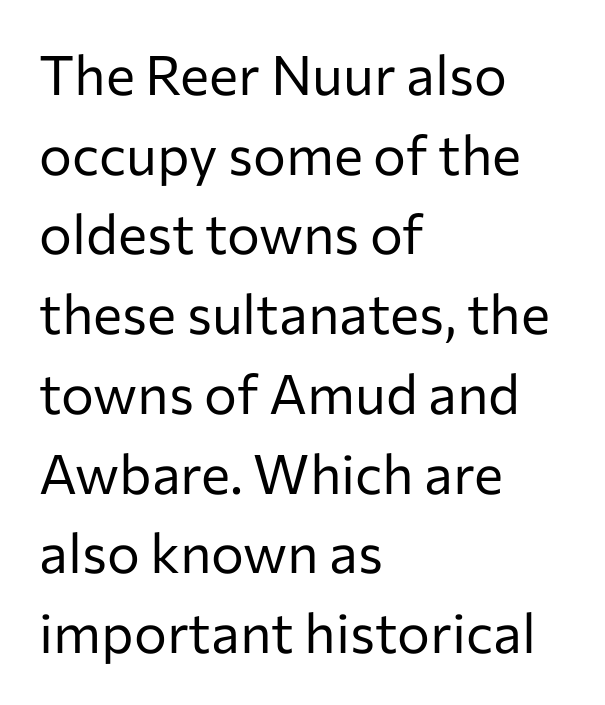
{"serif": "no", "italic": "no", "bold": "no", "weight": "regular", "width": "normal", "stroke_contrast": "low", "x_height": "medium", "monospaced": "no", "underline": "no", "align": "left", "line_spacing": "normal", "line_spacing_ratio": 1.45, "letter_spacing": "normal", "letter_spacing_em": 0.0, "glyph_px": 55}
